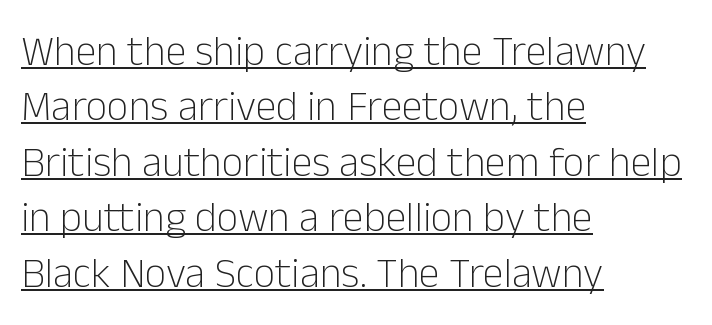
Default kerning and tracking; the words read as compact shapes. Nothing sits at the stroke ends, so this counts as sans-serif. These lines are rendered in a variable-pitch font. These lines sit exactly where default settings would place them. A rule runs beneath these lines of type.
